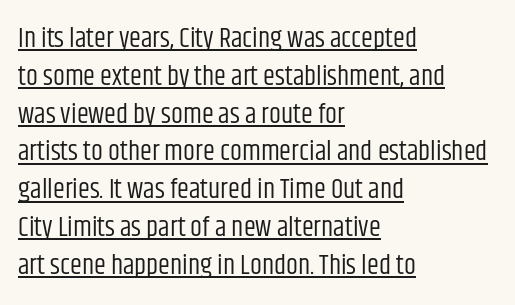
The image shows 27 px text type, upright; set left-aligned, normal line spacing (1.4x), normal letter spacing, underlined.
